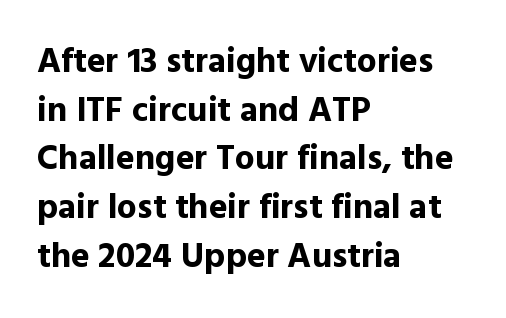
Q: Is the text bold? A: Yes.
Q: Is the text italic (slanted)? A: No, it is upright.
Q: Is the typeface a serif or a sans-serif typeface? A: Sans-serif.
Q: Is the text underlined? A: No.
Q: How is the paragraph aligned? A: Left-aligned.
Q: Is the spacing between letters normal or unusually wide? A: Normal.
Q: Is the spacing between lines tight, normal or loose? A: Normal.
Q: Width (condensed, normal, or wide)? A: Normal.
Q: x-height? A: Medium.
Q: Monospaced? A: No.
